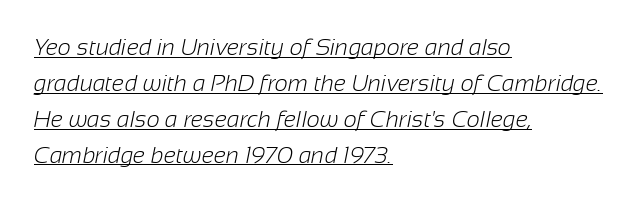
Q: Is the text bold? A: No.
Q: Is the text underlined? A: Yes.
Q: How is the paragraph aligned? A: Left-aligned.
Q: Is the spacing between letters normal or unusually wide? A: Normal.
Q: Is the spacing between lines tight, normal or loose? A: Normal.
